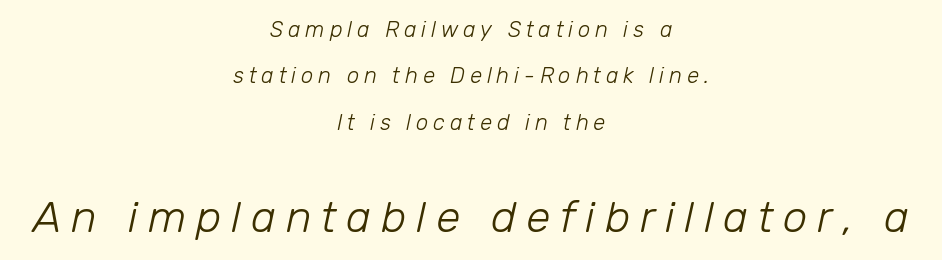
{"italic": "yes", "lean": "right", "slant_degrees": 12, "bold": "no", "weight": "light", "width": "normal", "stroke_contrast": "low", "x_height": "medium", "monospaced": "no", "underline": "no", "align": "center", "line_spacing": "loose", "line_spacing_ratio": 2.11, "letter_spacing": "wide", "letter_spacing_em": 0.22, "larger_block": "second", "size_ratio": 2.0, "glyph_px": 44}
